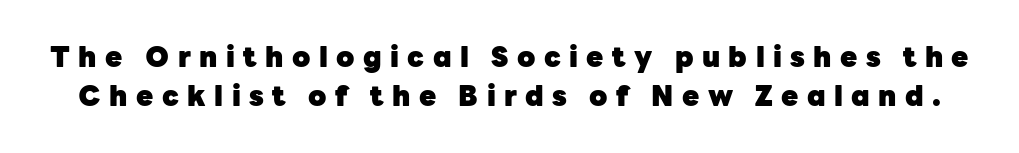
Horizontal bands of white between lines are of average thickness. Examine the stroke ends and you'll find no serifs. Every stem runs plumb, perpendicular to the baseline. The space beneath each line is pristine and unruled.
